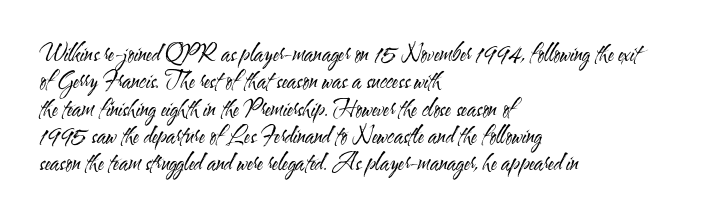
Q: Is the text bold? A: No.
Q: Is the text italic (slanted)? A: Yes.
Q: Is the text underlined? A: No.
Q: How is the paragraph aligned? A: Left-aligned.
Q: Is the spacing between letters normal or unusually wide? A: Normal.
